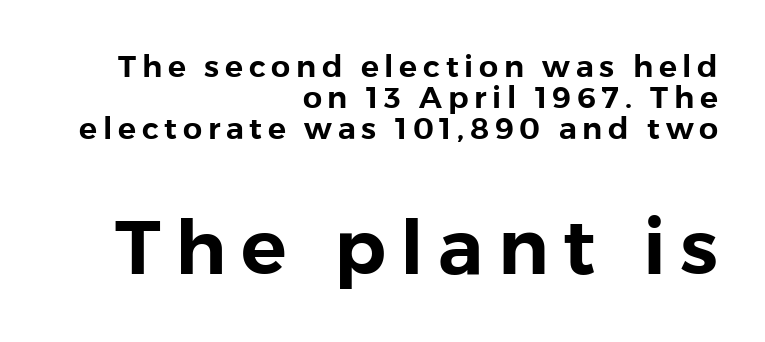
Q: Is the text italic (slanted)? A: No, it is upright.
Q: Is the typeface a serif or a sans-serif typeface? A: Sans-serif.
Q: Is the text underlined? A: No.
Q: How is the paragraph aligned? A: Right-aligned.
Q: Is the spacing between lines tight, normal or loose? A: Tight.
Q: Which block of text is set in a larger size, the first (top) or the second (bottom)? A: The second (bottom) one.
Q: Width (condensed, normal, or wide)? A: Normal.
Q: Stroke contrast? A: Low.
Q: x-height? A: Medium.
Q: Monospaced? A: No.
